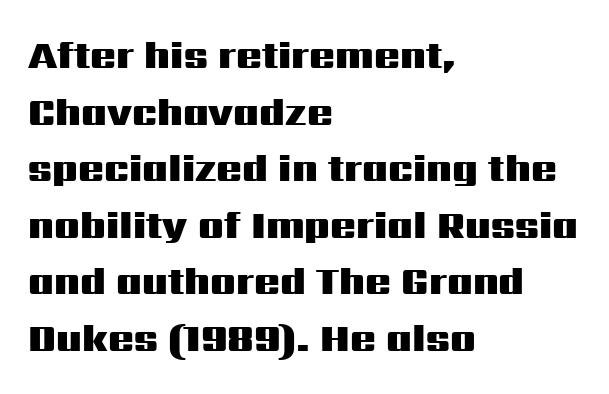
Interline gaps are of average width in this sample. Classification — sans serif. Weight check: bold — yes, fully. Glance below the letters and you will spot only blank space.
